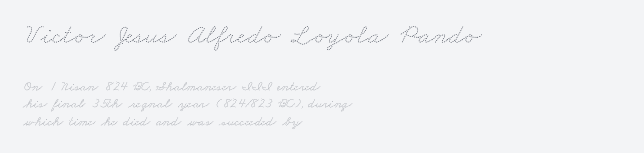
{"bold": "no", "weight": "thin", "width": "wide", "stroke_contrast": "low", "x_height": "small", "monospaced": "no", "underline": "no", "align": "left", "line_spacing_ratio": 1.24, "letter_spacing": "normal", "letter_spacing_em": 0.0, "larger_block": "first", "size_ratio": 2.0, "glyph_px": 28}
